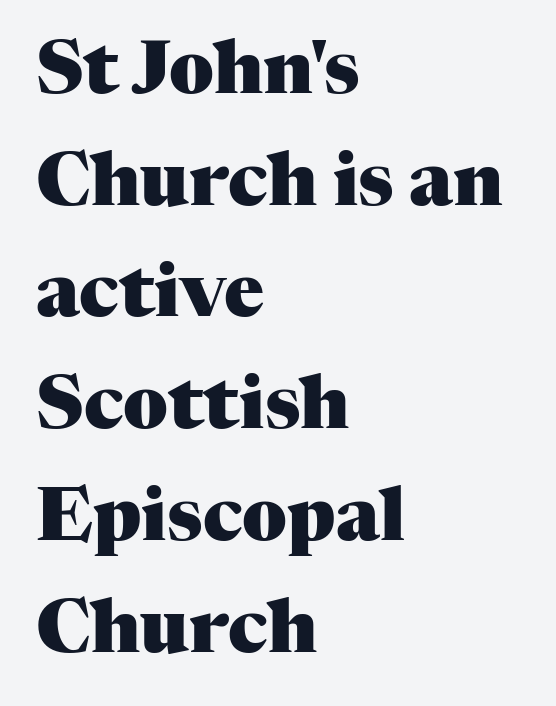
The image shows 74 px heavy serif type, upright; set left-aligned, normal line spacing (1.51x), normal letter spacing, not underlined; medium stroke contrast and a medium x-height.
